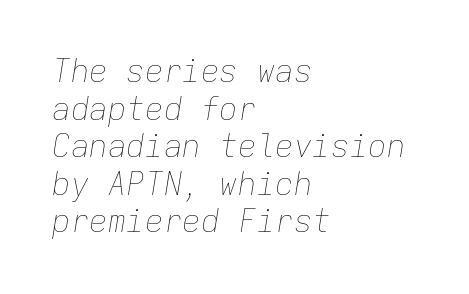
If you drew a line through each stem, it would be angled. The paragraph shown leans on its left margin. This sample has the even, mechanical cadence of fixed-width lettering. Type without underlining.
